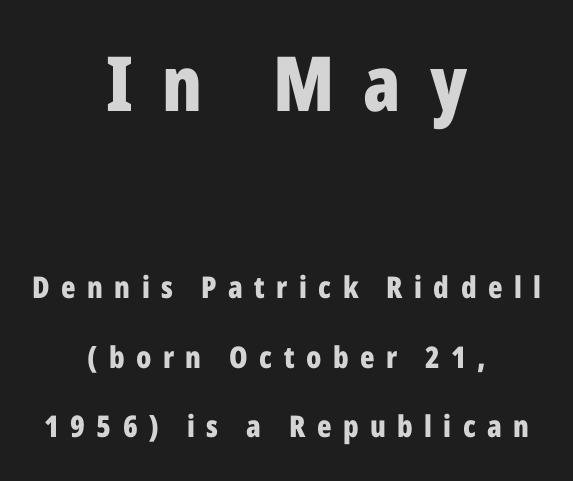
{"serif": "no", "italic": "no", "bold": "yes", "weight": "bold", "width": "condensed", "stroke_contrast": "low", "x_height": "medium", "monospaced": "no", "underline": "no", "align": "center", "line_spacing": "loose", "line_spacing_ratio": 2.31, "letter_spacing": "wide", "letter_spacing_em": 0.38, "larger_block": "first", "size_ratio": 2.53, "glyph_px": 76}
